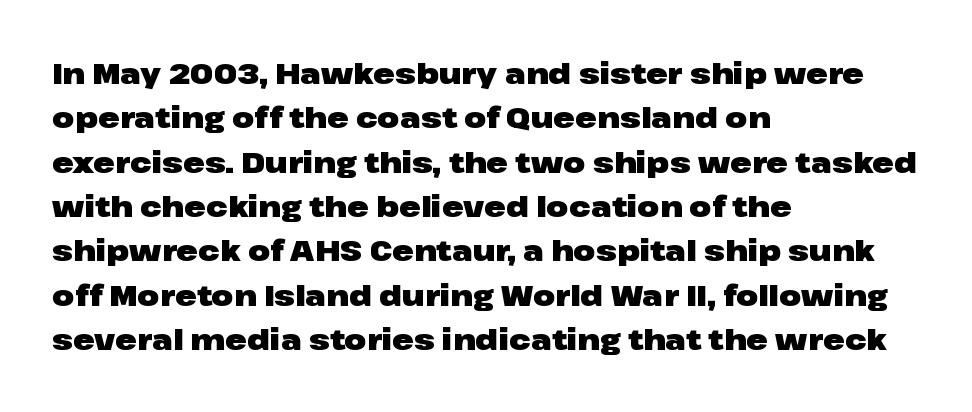
{"serif": "no", "italic": "no", "bold": "yes", "weight": "heavy", "width": "wide", "stroke_contrast": "low", "x_height": "medium", "monospaced": "no", "underline": "no", "align": "left", "line_spacing": "normal", "line_spacing_ratio": 1.53, "letter_spacing": "normal", "letter_spacing_em": 0.0, "glyph_px": 29}
